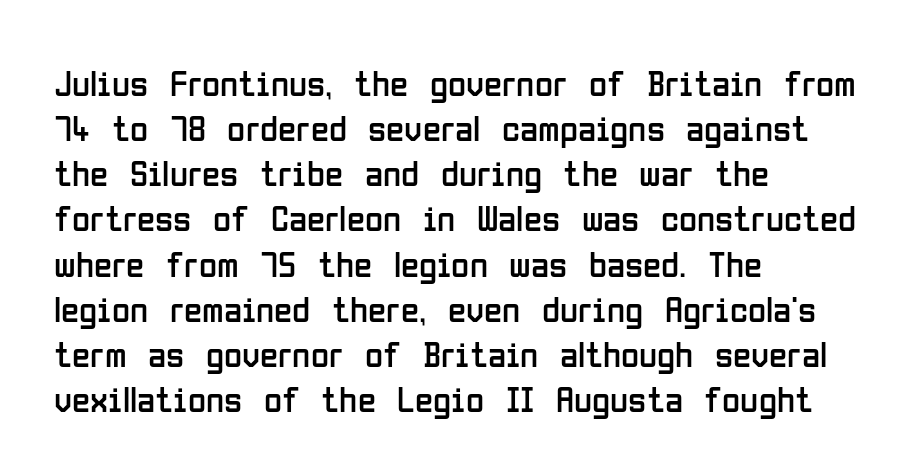
{"serif": "no", "italic": "no", "bold": "no", "weight": "regular", "width": "condensed", "stroke_contrast": "low", "x_height": "medium", "monospaced": "no", "underline": "no", "align": "left", "line_spacing_ratio": 1.22, "letter_spacing": "normal", "letter_spacing_em": 0.0, "glyph_px": 37}
